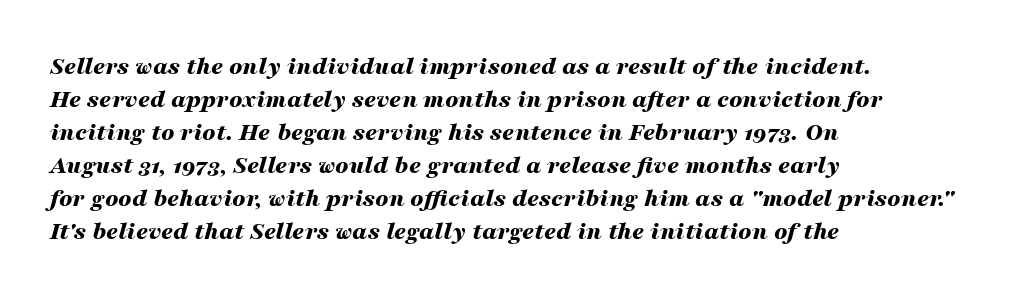
Q: Is the text bold? A: Yes.
Q: Is the text italic (slanted)? A: Yes, it leans right by about 16 degrees.
Q: Is the text underlined? A: No.
Q: How is the paragraph aligned? A: Left-aligned.
Q: Is the spacing between letters normal or unusually wide? A: Normal.
Q: Is the spacing between lines tight, normal or loose? A: Normal.
